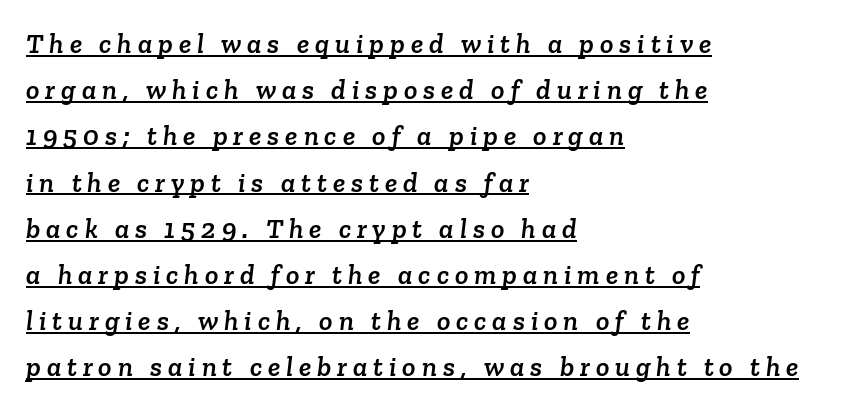
The image shows 28 px serif type; set left-aligned, normal line spacing (1.65x), unusually wide letter spacing (+0.21 em), underlined; low stroke contrast and a medium x-height.
